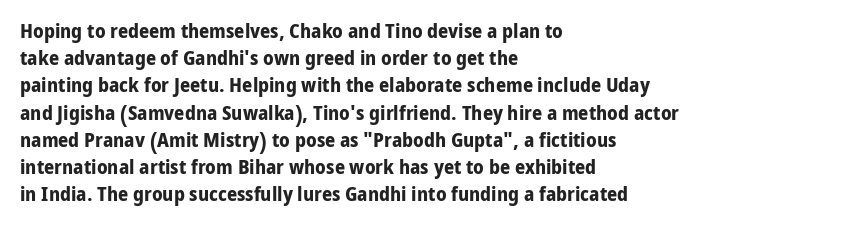
Q: Is the text bold? A: Yes.
Q: Is the text italic (slanted)? A: No, it is upright.
Q: Is the text underlined? A: No.
Q: How is the paragraph aligned? A: Left-aligned.
Q: Is the spacing between letters normal or unusually wide? A: Normal.
Q: Is the spacing between lines tight, normal or loose? A: Normal.
